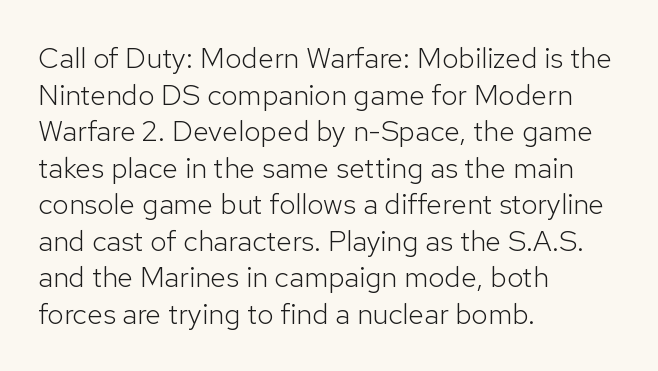
The image shows 29 px light sans-serif type, upright; set left-aligned, normal line spacing (1.26x), normal letter spacing, not underlined; low stroke contrast and a medium x-height.
